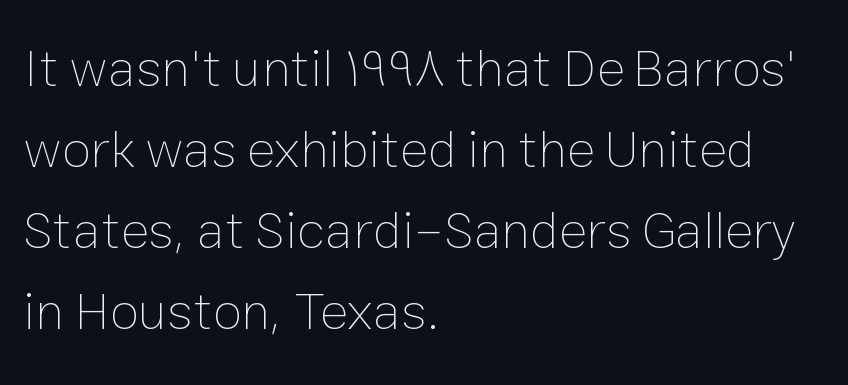
{"italic": "no", "bold": "no", "weight": "thin", "width": "normal", "stroke_contrast": "low", "x_height": "medium", "monospaced": "no", "underline": "no", "align": "left", "line_spacing": "normal", "line_spacing_ratio": 1.53, "letter_spacing": "normal", "letter_spacing_em": 0.0, "glyph_px": 53}
